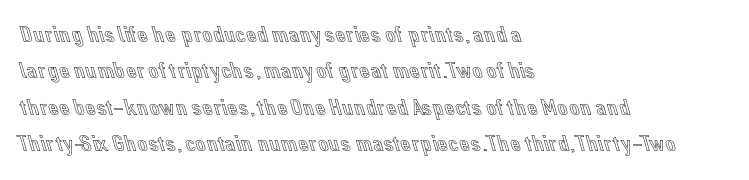
The image shows 23 px text type; set left-aligned, normal line spacing (1.58x), normal letter spacing, not underlined.
